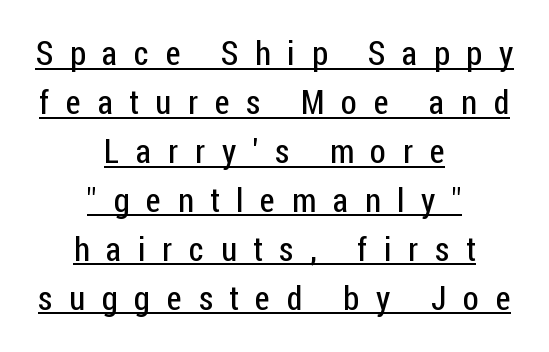
Character widths vary here, with narrow letters taking less room than wide ones. This is the regular roman posture of the typeface. Is there an underline? Yes — a line sits under the letters. Is the stroke heavy? The answer is a plain regular-or-lighter. Leading: standard. How are the letters spaced? Widely, with obvious added tracking.
